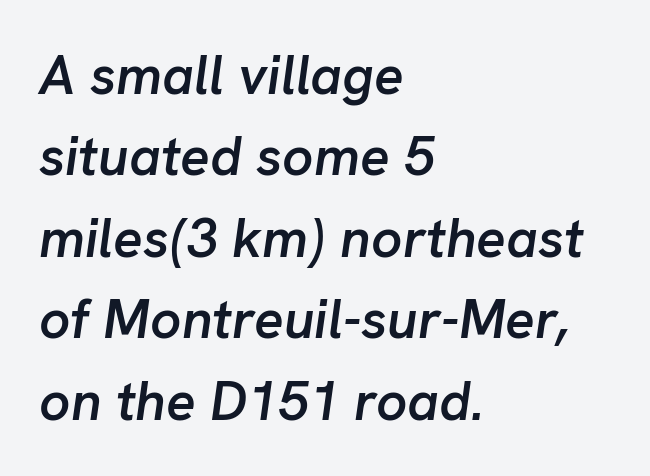
{"italic": "yes", "lean": "right", "slant_degrees": 8, "bold": "semi", "weight": "semibold", "width": "normal", "stroke_contrast": "low", "x_height": "medium", "monospaced": "no", "underline": "no", "align": "left", "line_spacing": "normal", "line_spacing_ratio": 1.48, "letter_spacing": "normal", "letter_spacing_em": 0.0, "glyph_px": 55}
